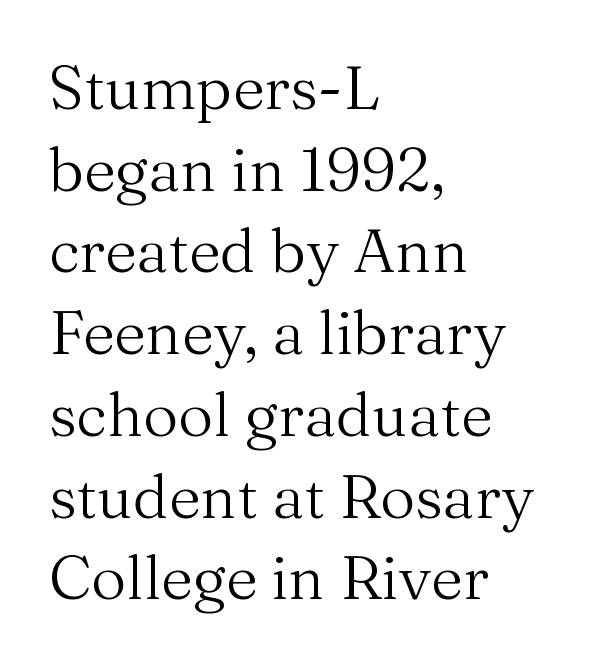
Is this a heavy cut? Hardly; it is regular or lighter. Caption: multi-line text, flush left, ragged right. The rendering shows small feet on the letterforms — a serif design. The letters sit at their default tracking, neither squeezed nor spread. Is there much room between lines? A standard amount, neither cramped nor airy.
